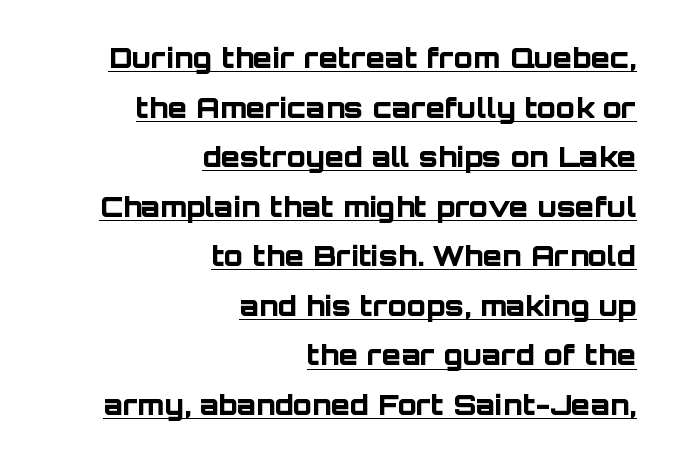
Q: Is the text bold? A: Yes.
Q: Is the text italic (slanted)? A: No, it is upright.
Q: Is the typeface a serif or a sans-serif typeface? A: Sans-serif.
Q: Is the text underlined? A: Yes.
Q: How is the paragraph aligned? A: Right-aligned.
Q: Is the spacing between letters normal or unusually wide? A: Normal.
Q: Width (condensed, normal, or wide)? A: Normal.
Q: Stroke contrast? A: Low.
Q: x-height? A: Large.
Q: Monospaced? A: No.
